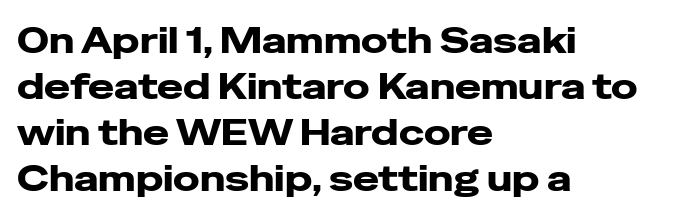
The specimen reads as upright at a glance. The rendering uses natural spacing where letterforms have individual widths. I'd describe the lettering as bold — thick and assertive. Check the space under the baseline: it is left empty.
